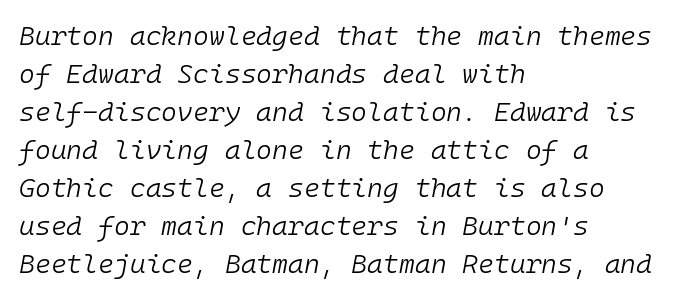
The passage shown is not bold in any degree. Posture: slanted. Regarding leading, the lines here are spaced in the standard way. The passage shown has conventional tracking throughout.
